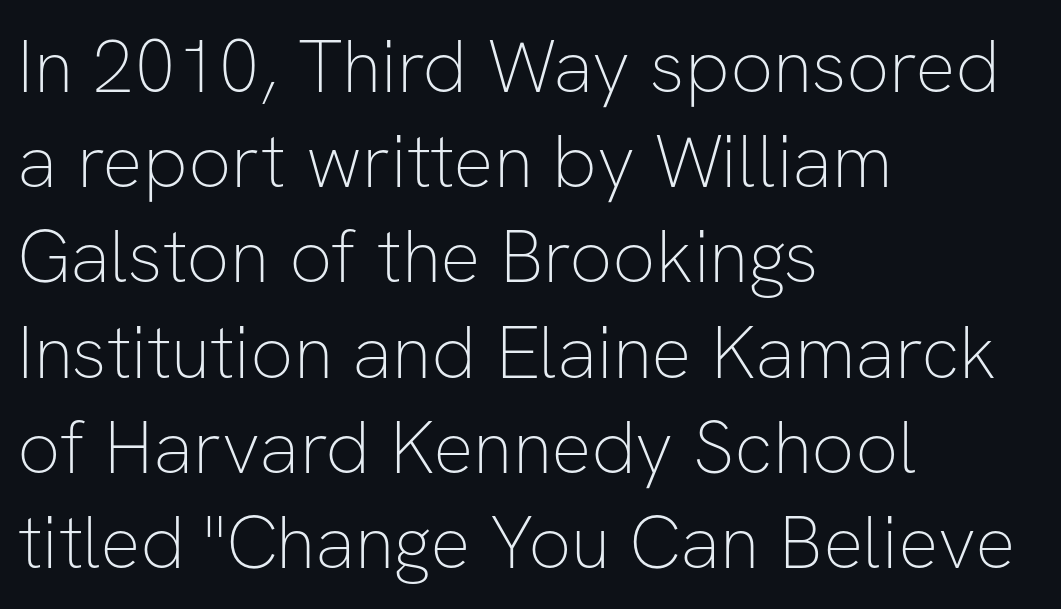
A typesetter would mark this as roman, not italic. The face used here is proportionally spaced, like ordinary book or web type. Is this a heavy cut? Hardly; it is regular or lighter. Inter-character spacing is left at the font's built-in metrics.
